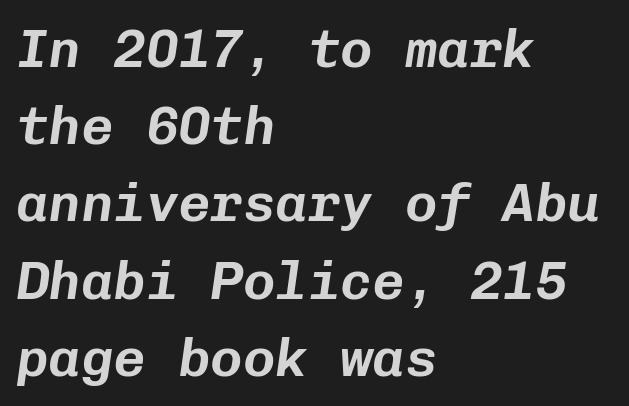
Q: Is the text italic (slanted)? A: Yes, it leans right by about 8 degrees.
Q: Is the text underlined? A: No.
Q: How is the paragraph aligned? A: Left-aligned.
Q: Is the spacing between letters normal or unusually wide? A: Normal.
Q: Is the spacing between lines tight, normal or loose? A: Normal.
Q: Width (condensed, normal, or wide)? A: Normal.
Q: Stroke contrast? A: Low.
Q: x-height? A: Medium.
Q: Monospaced? A: Yes.
